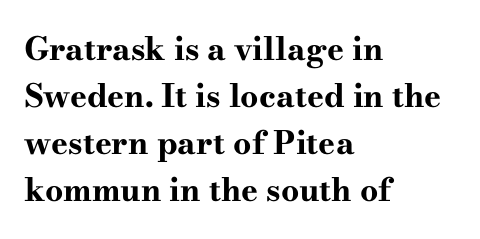
The image shows 32 px bold, wide serif type, upright; set left-aligned, normal line spacing (1.47x), normal letter spacing, not underlined; high stroke contrast and a small x-height.
